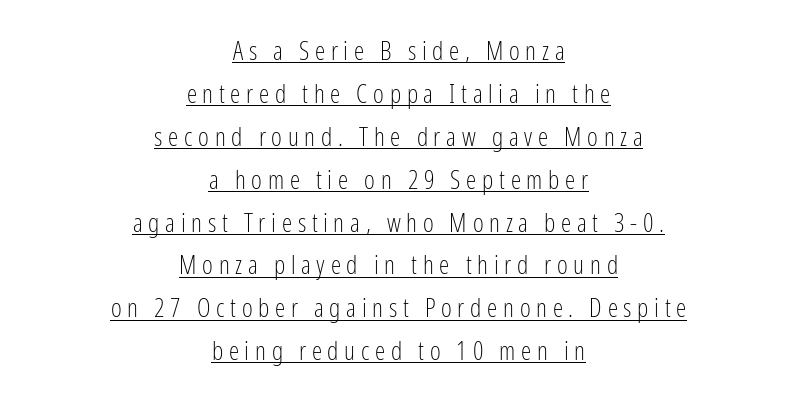
{"italic": "no", "bold": "no", "underline": "yes", "align": "center", "line_spacing": "normal", "line_spacing_ratio": 1.65, "letter_spacing": "wide", "letter_spacing_em": 0.22, "glyph_px": 26}
